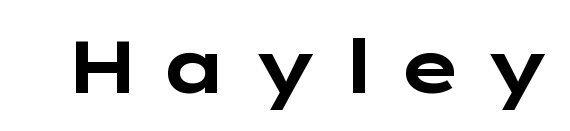
Q: Is the text bold? A: Yes.
Q: Is the text italic (slanted)? A: No, it is upright.
Q: Is the typeface a serif or a sans-serif typeface? A: Sans-serif.
Q: Is the text underlined? A: No.
Q: Is the spacing between letters normal or unusually wide? A: Unusually wide.
Q: Width (condensed, normal, or wide)? A: Wide.
Q: Stroke contrast? A: Low.
Q: x-height? A: Medium.
Q: Monospaced? A: No.
